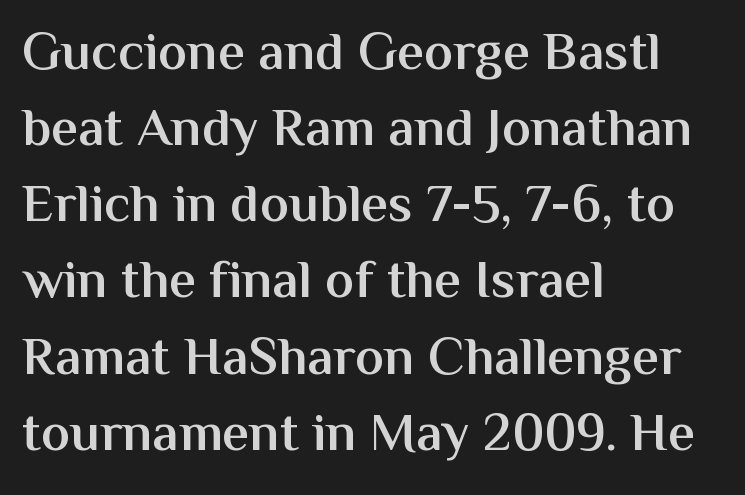
Layout note: lines flush left. Default kerning and tracking; the words read as compact shapes. Each letter keeps its own natural width here, so spacing adapts to shape. Its strokes are somewhat broadened, the hallmark of semibold type.
